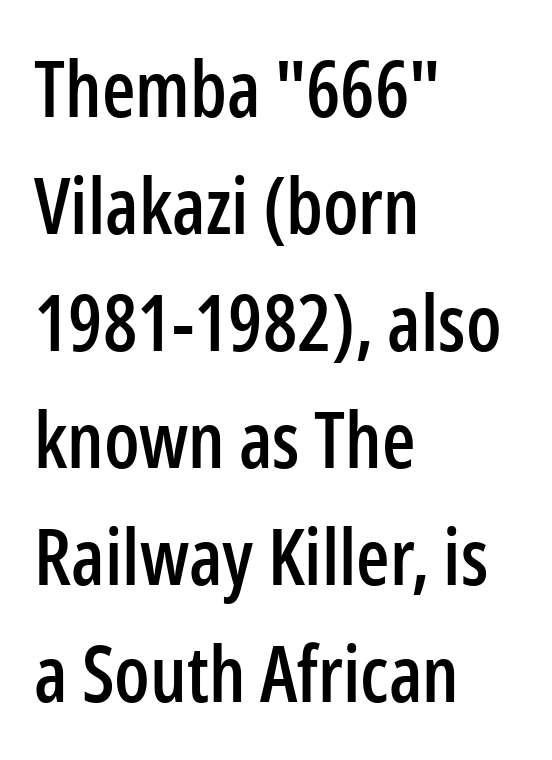
Note the varied advance widths — an 'i' is clearly narrower than an 'm'. Summary of vertical rhythm: regular, with standard interline spacing. Descenders are the only things crossing below the line. The font family rendered here belongs to the sans-serif group.
